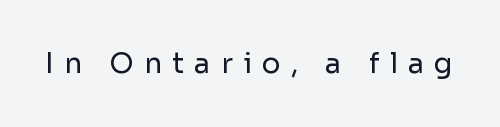
Q: Is the text bold? A: No.
Q: Is the text italic (slanted)? A: No, it is upright.
Q: Is the typeface a serif or a sans-serif typeface? A: Sans-serif.
Q: Is the text underlined? A: No.
Q: Is the spacing between letters normal or unusually wide? A: Unusually wide.
Q: Width (condensed, normal, or wide)? A: Normal.
Q: Stroke contrast? A: Low.
Q: x-height? A: Medium.
Q: Monospaced? A: No.
